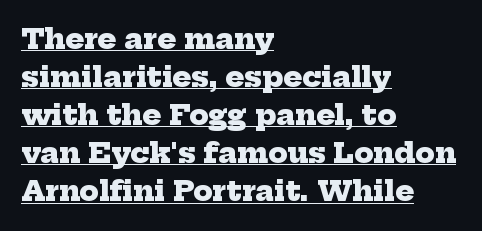
{"serif": "yes", "bold": "yes", "weight": "heavy", "width": "normal", "stroke_contrast": "low", "x_height": "medium", "monospaced": "no", "underline": "yes", "align": "left", "line_spacing": "normal", "line_spacing_ratio": 1.36, "letter_spacing": "normal", "letter_spacing_em": 0.0, "glyph_px": 28}
